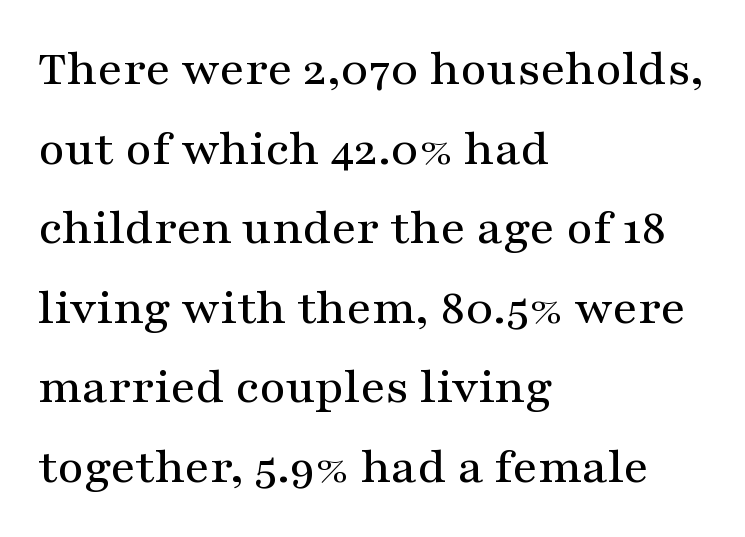
The image shows 51 px wide serif type, upright; set left-aligned, normal line spacing (1.56x), normal letter spacing, not underlined; medium stroke contrast and a medium x-height.
